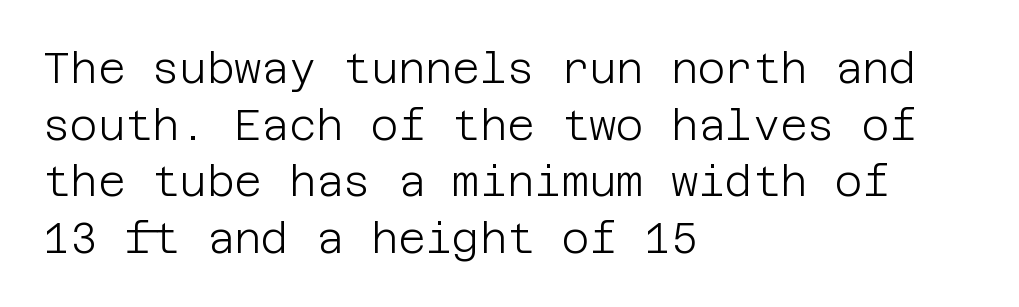
Q: Is the text bold? A: No.
Q: Is the text italic (slanted)? A: No, it is upright.
Q: Is the typeface a serif or a sans-serif typeface? A: Sans-serif.
Q: Is the text underlined? A: No.
Q: How is the paragraph aligned? A: Left-aligned.
Q: Is the spacing between letters normal or unusually wide? A: Normal.
Q: Is the spacing between lines tight, normal or loose? A: Normal.
Q: Width (condensed, normal, or wide)? A: Normal.
Q: Stroke contrast? A: Low.
Q: x-height? A: Large.
